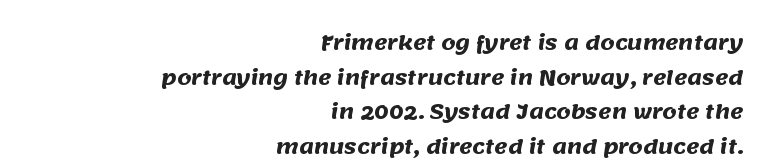
The image shows 20 px bold type; set right-aligned, line spacing 1.73x, normal letter spacing, not underlined.
